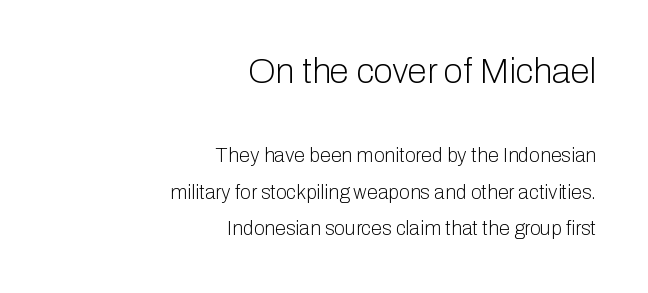
The letterforms sit at book weight or below. Italic? Not at all — the glyphs are vertical. The rag falls on the left side of this text block. The first block has been scaled up relative to the second. Check the space under the baseline: it is left empty.
